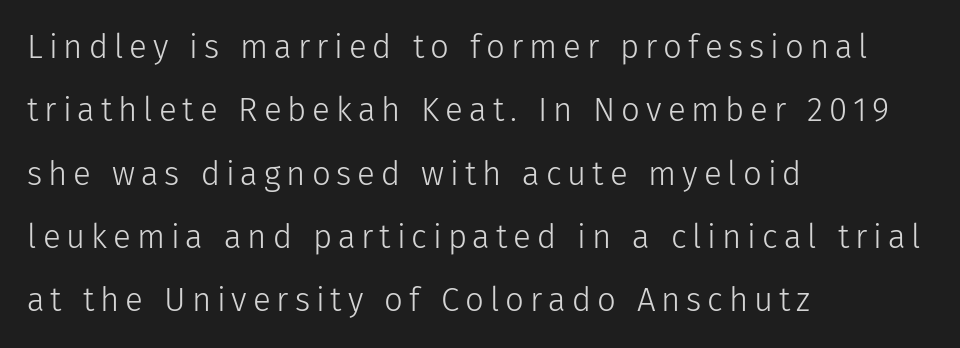
Q: Is the text bold? A: No.
Q: Is the text italic (slanted)? A: No, it is upright.
Q: Is the typeface a serif or a sans-serif typeface? A: Sans-serif.
Q: Is the text underlined? A: No.
Q: How is the paragraph aligned? A: Left-aligned.
Q: Is the spacing between lines tight, normal or loose? A: Loose.
Q: Width (condensed, normal, or wide)? A: Normal.
Q: Stroke contrast? A: Low.
Q: x-height? A: Medium.
Q: Monospaced? A: No.
